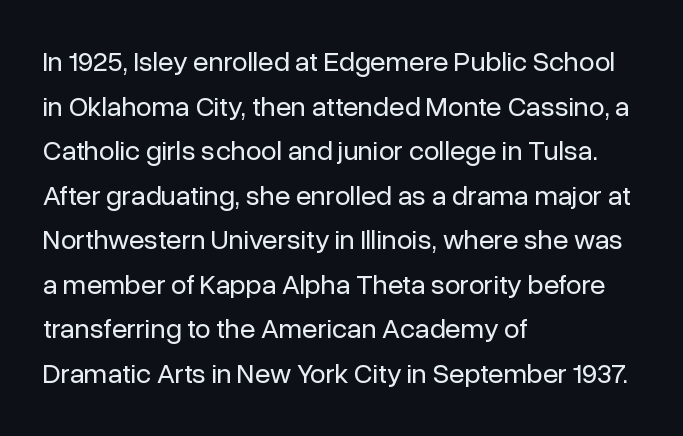
Q: Is the text bold? A: No.
Q: Is the text italic (slanted)? A: No, it is upright.
Q: Is the typeface a serif or a sans-serif typeface? A: Sans-serif.
Q: Is the text underlined? A: No.
Q: How is the paragraph aligned? A: Left-aligned.
Q: Is the spacing between letters normal or unusually wide? A: Normal.
Q: Is the spacing between lines tight, normal or loose? A: Normal.
Q: Width (condensed, normal, or wide)? A: Normal.
Q: Stroke contrast? A: Low.
Q: x-height? A: Medium.
Q: Monospaced? A: No.
